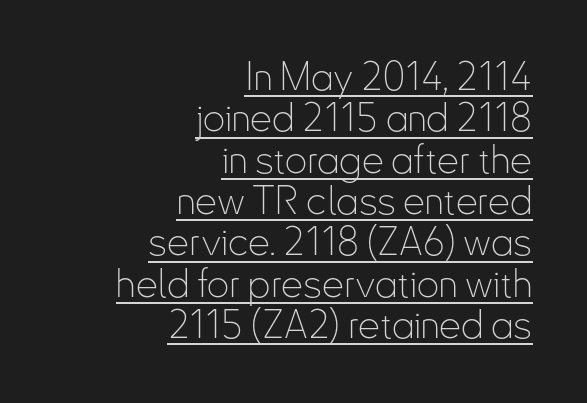
{"serif": "no", "italic": "no", "bold": "no", "weight": "thin", "width": "condensed", "stroke_contrast": "low", "x_height": "small", "monospaced": "no", "underline": "yes", "align": "right", "line_spacing": "tight", "line_spacing_ratio": 1.06, "letter_spacing": "normal", "letter_spacing_em": 0.0, "glyph_px": 39}
